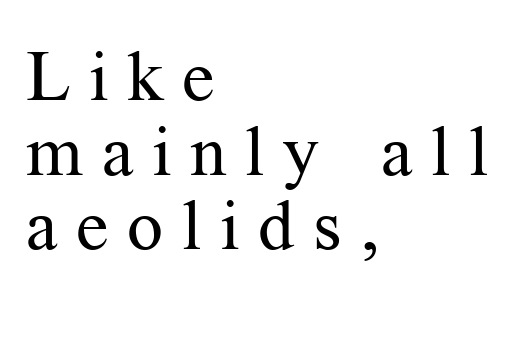
Is the stroke heavy? The answer is a plain regular-or-lighter. This sample uses a serif face. Each word looks stretched out because of the extra space between its letters. Honestly, the rows look squashed on top of each other. Is this a fixed-width face? No — the glyphs have proportional, varying widths.
